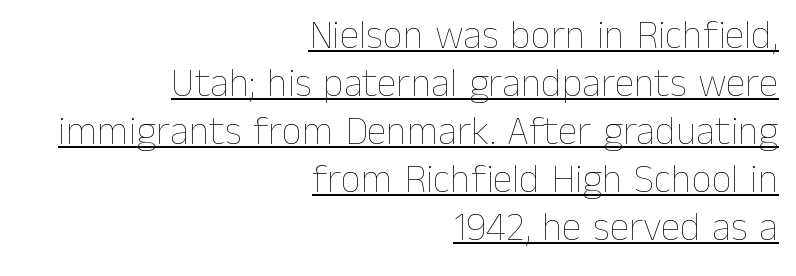
Q: Is the text bold? A: No.
Q: Is the text italic (slanted)? A: No, it is upright.
Q: Is the text underlined? A: Yes.
Q: How is the paragraph aligned? A: Right-aligned.
Q: Is the spacing between letters normal or unusually wide? A: Normal.
Q: Width (condensed, normal, or wide)? A: Normal.
Q: Stroke contrast? A: Low.
Q: x-height? A: Medium.
Q: Monospaced? A: No.
